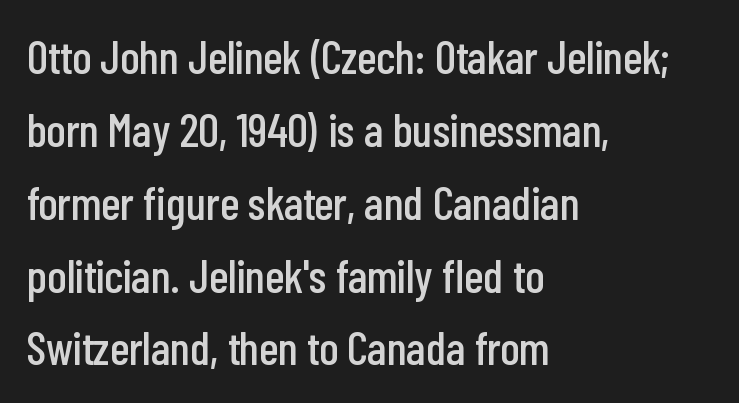
Quick note: underline off. The horizontal fit of the characters is conventional and even. What kind of face is this? One without serifs — a sans. Reading down the block, your eye returns to a fixed left position each line. You could not count columns in this text — the font is proportionally spaced. A normal amount of white space separates one row of letters from the next.
